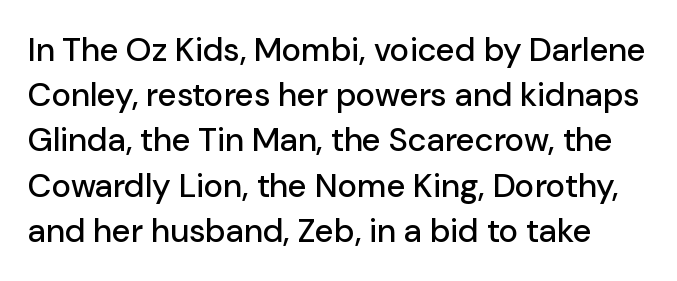
The type family on display is of the sans-serif kind. A typesetter would call this leading conventional body-copy spacing. This rendering leaves character spacing at its baseline value. Beneath every word, the page is bare. If you drew a line through each stem, it would be perfectly vertical.
